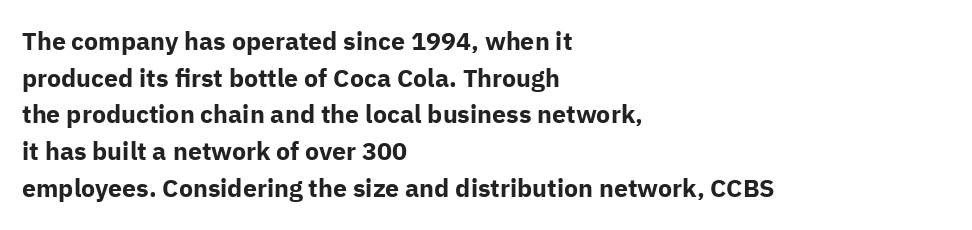
Compared with an ordinary text face, these strokes are far heavier — a full bold. Tall strokes in this sample are plumb rather than angled. Reading down the block, your eye returns to a fixed left position each line. The space directly below the letters is spotless. Leading matches the norm, producing a regular column. The type is set solid horizontally, with unmodified tracking.
